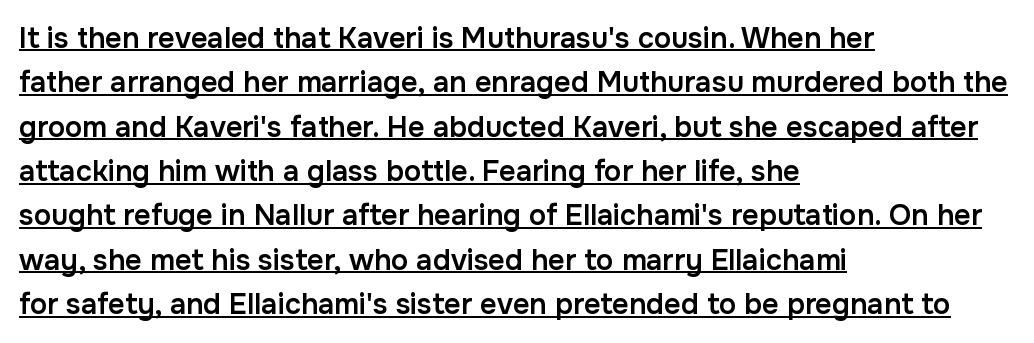
Q: Is the text bold? A: Semi-bold.
Q: Is the text italic (slanted)? A: No, it is upright.
Q: Is the typeface a serif or a sans-serif typeface? A: Sans-serif.
Q: Is the text underlined? A: Yes.
Q: How is the paragraph aligned? A: Left-aligned.
Q: Is the spacing between letters normal or unusually wide? A: Normal.
Q: Is the spacing between lines tight, normal or loose? A: Normal.
Q: Width (condensed, normal, or wide)? A: Normal.
Q: Stroke contrast? A: Low.
Q: x-height? A: Medium.
Q: Monospaced? A: No.
